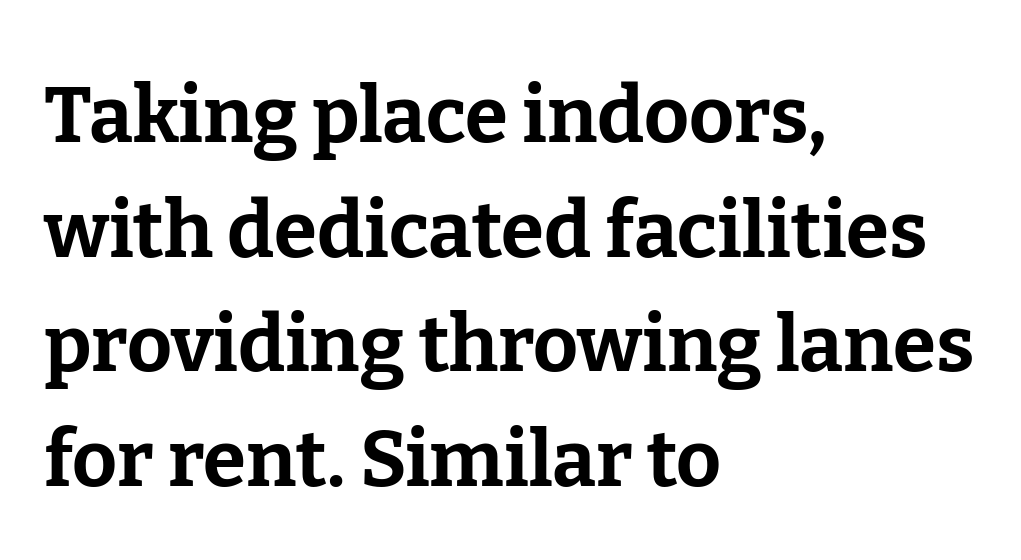
{"serif": "yes", "italic": "no", "bold": "yes", "weight": "bold", "width": "normal", "stroke_contrast": "low", "x_height": "medium", "monospaced": "no", "underline": "no", "align": "left", "line_spacing": "normal", "line_spacing_ratio": 1.47, "letter_spacing": "normal", "letter_spacing_em": 0.0, "glyph_px": 78}
